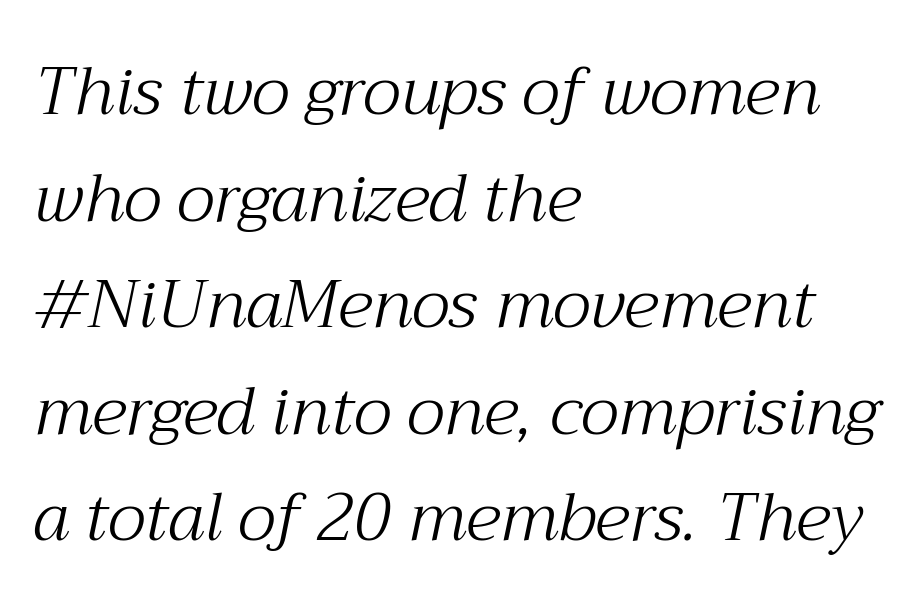
{"serif": "yes", "italic": "yes", "lean": "right", "slant_degrees": 12, "bold": "no", "weight": "light", "width": "normal", "stroke_contrast": "medium", "x_height": "medium", "monospaced": "no", "underline": "no", "align": "left", "line_spacing": "normal", "line_spacing_ratio": 1.59, "letter_spacing": "normal", "letter_spacing_em": 0.0, "glyph_px": 67}
